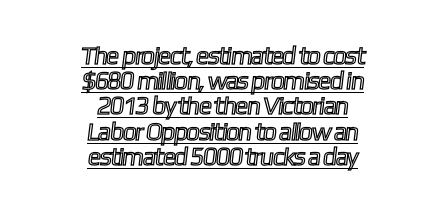
Students, observe the line beneath the letters — that is underlining. This sample is center-justified, so both line endings float freely. The letterforms sit shoulder to shoulder at normal distance. Interline gaps are noticeably narrow in this sample.
